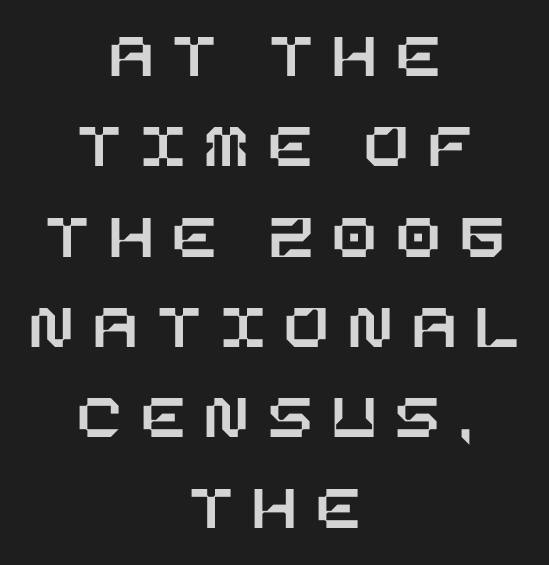
{"italic": "no", "width": "normal", "stroke_contrast": "low", "x_height": "large", "underline": "no", "align": "center", "line_spacing": "normal", "line_spacing_ratio": 1.39, "letter_spacing": "wide", "letter_spacing_em": 0.3, "glyph_px": 65}
